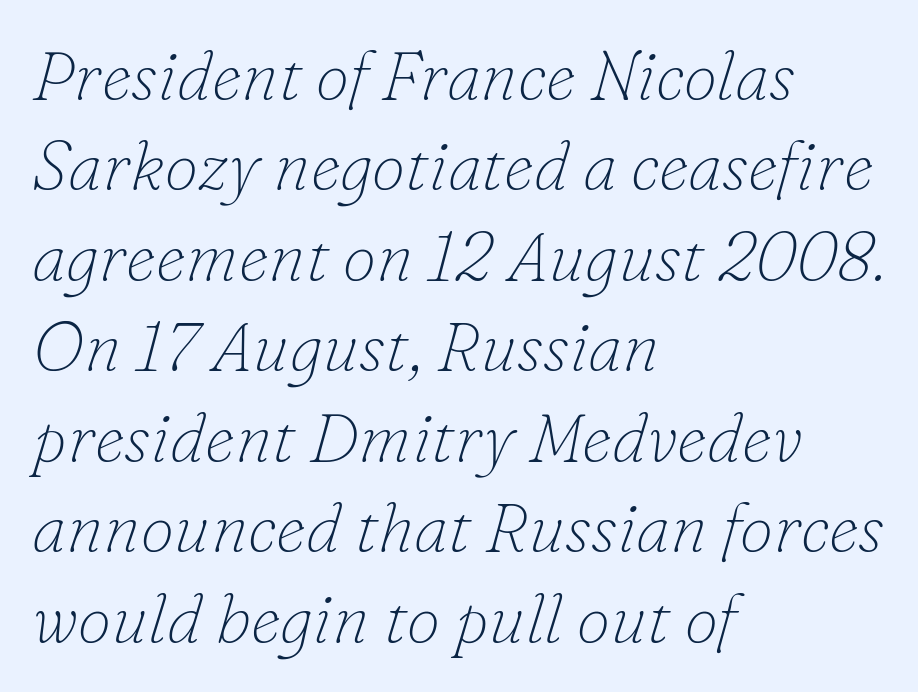
The image shows 68 px thin serif type, italic (leaning right); set left-aligned, normal line spacing (1.33x), normal letter spacing, not underlined; low stroke contrast and a small x-height.
